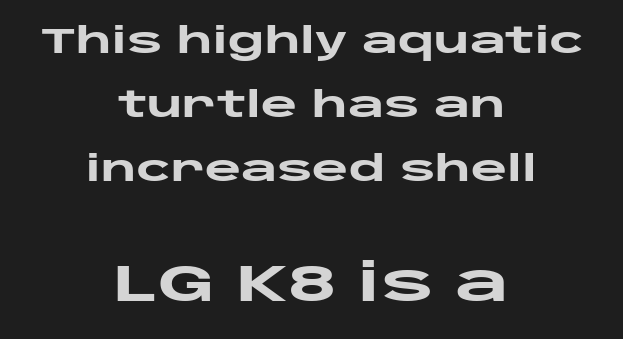
The image shows 52 px heavy, wide sans-serif type, upright; set centered, line spacing 1.83x, normal letter spacing, not underlined; the second (bottom) block is 1.49x larger; low stroke contrast and a large x-height.
